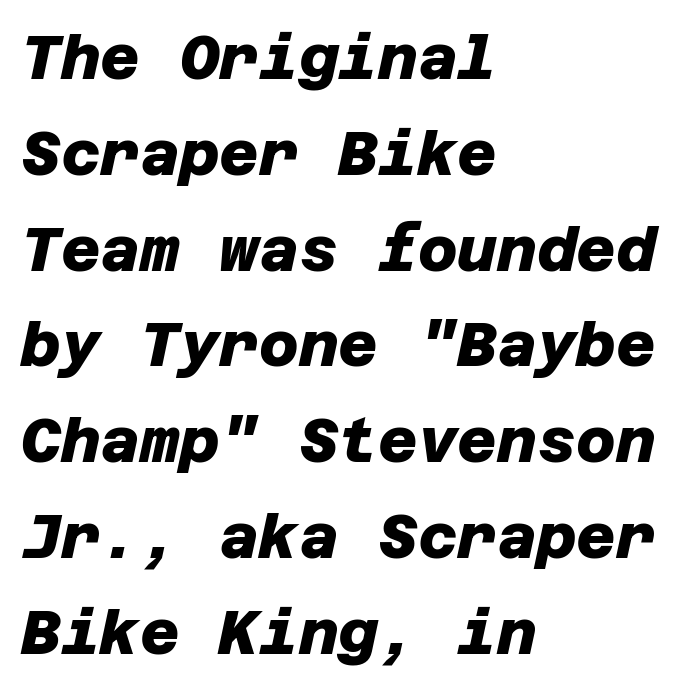
Type style note: lacks serifs. Look at the tracking — it's just the regular setting, nothing added. A typesetter would call this leading conventional body-copy spacing. Thick stems and heavy bowls — unmistakably bold. In CSS terms this would be text-align: left. Has an underline been added? It has not.
